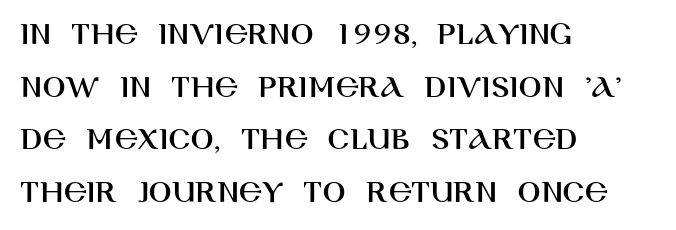
{"serif": "no", "italic": "no", "width": "normal", "stroke_contrast": "high", "x_height": "large", "monospaced": "no", "underline": "no", "align": "left", "line_spacing": "normal", "line_spacing_ratio": 1.55, "letter_spacing": "normal", "letter_spacing_em": 0.0, "glyph_px": 34}
